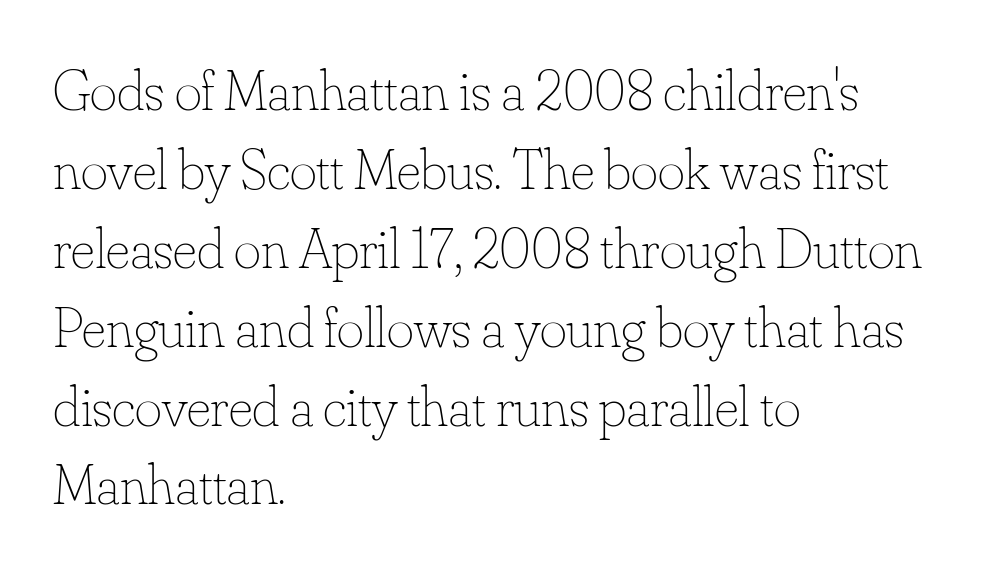
{"italic": "no", "bold": "no", "weight": "thin", "width": "normal", "stroke_contrast": "low", "x_height": "small", "monospaced": "no", "underline": "no", "align": "left", "line_spacing": "normal", "line_spacing_ratio": 1.36, "letter_spacing": "normal", "letter_spacing_em": 0.0, "glyph_px": 58}
